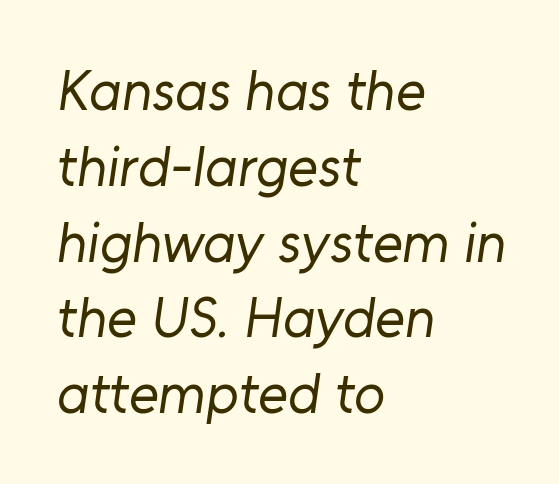
The passage shown stacks its lines at a standard gap. Here the designer chose a conventional face with non-uniform glyph widths. Horizontal alignment here is leftward, the default for most running prose. Weight: in the light-to-regular range.
